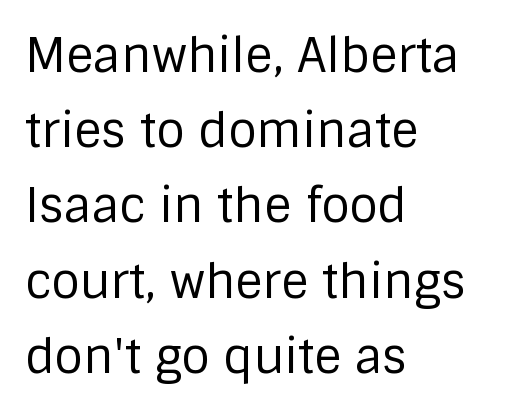
{"serif": "no", "italic": "no", "bold": "no", "weight": "regular", "width": "normal", "stroke_contrast": "low", "x_height": "large", "monospaced": "no", "underline": "no", "align": "left", "line_spacing": "normal", "line_spacing_ratio": 1.6, "letter_spacing": "normal", "letter_spacing_em": 0.0, "glyph_px": 47}
